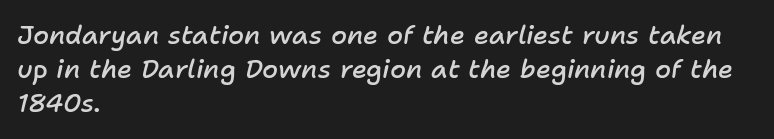
Q: Is the text bold? A: Semi-bold.
Q: Is the text italic (slanted)? A: Yes, it leans right by about 11 degrees.
Q: Is the text underlined? A: No.
Q: How is the paragraph aligned? A: Left-aligned.
Q: Is the spacing between letters normal or unusually wide? A: Normal.
Q: Is the spacing between lines tight, normal or loose? A: Normal.
